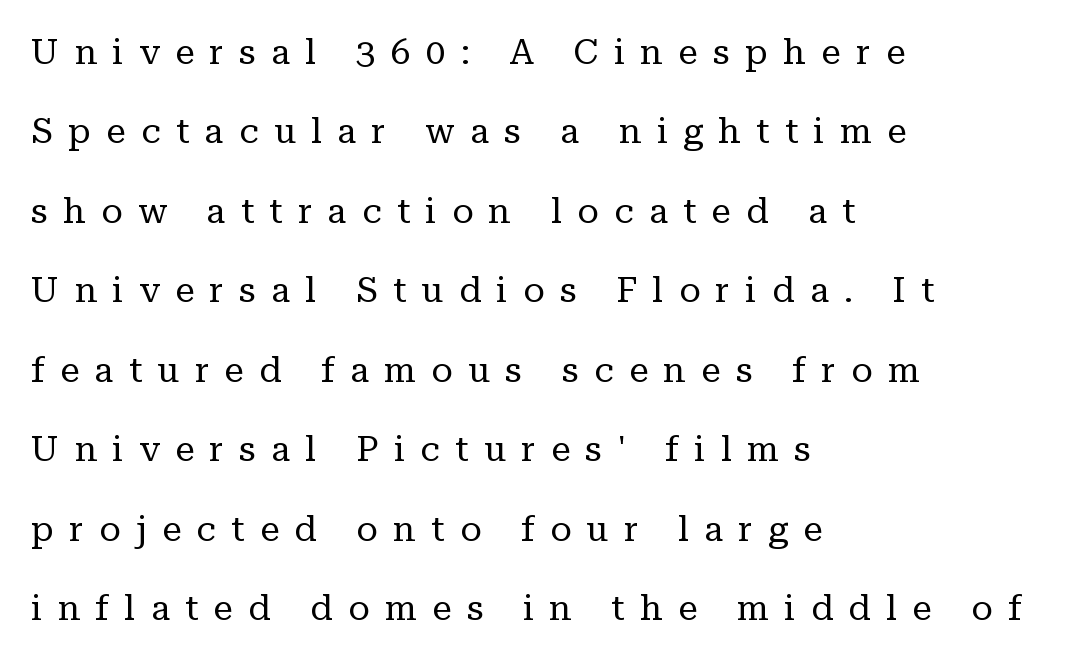
Every character sits straight up, as roman type does. Proportional: the letters do not fall into vertical columns. Display-style spreading of the glyphs; the letterfit is very open. Vertical stems look standard width or narrower in stroke. Layout note: lines flush left. A great deal of white space separates one row of letters from the next.
